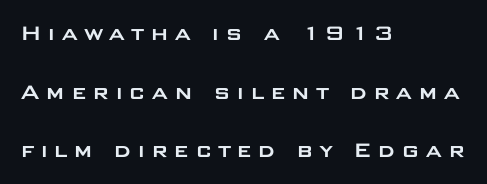
The image shows 25 px text type, upright; set left-aligned, loose line spacing (2.35x), unusually wide letter spacing (+0.21 em), not underlined.
